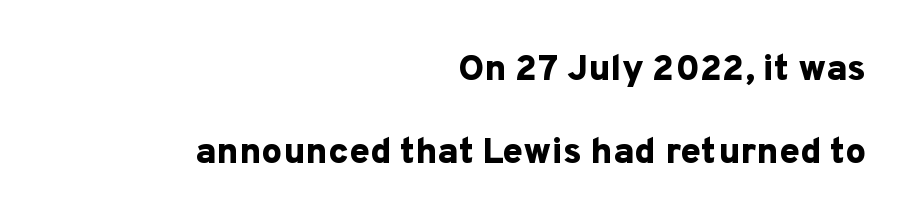
{"serif": "no", "italic": "no", "bold": "yes", "weight": "bold", "width": "normal", "stroke_contrast": "low", "x_height": "medium", "monospaced": "no", "underline": "no", "align": "right", "line_spacing": "loose", "line_spacing_ratio": 2.24, "letter_spacing": "normal", "letter_spacing_em": 0.0, "glyph_px": 37}
